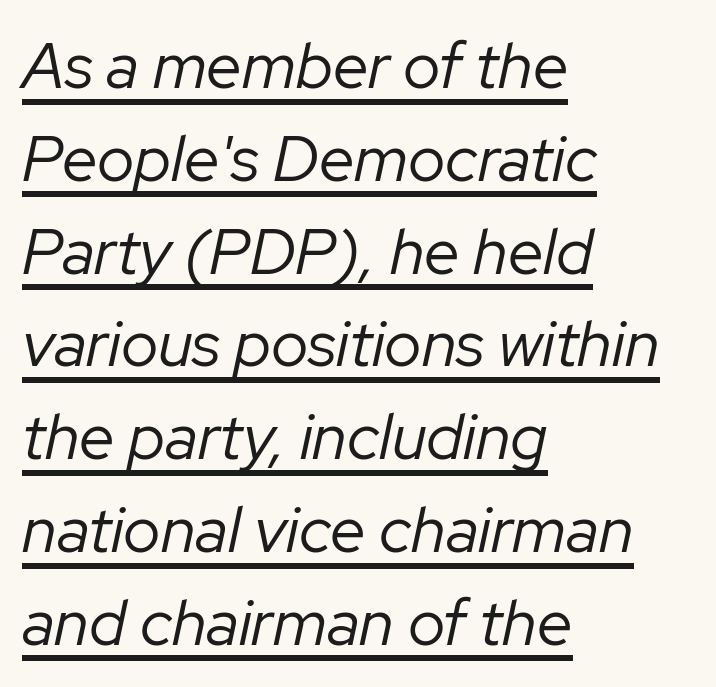
Q: Is the text bold? A: No.
Q: Is the text italic (slanted)? A: Yes, it leans right by about 12 degrees.
Q: Is the text underlined? A: Yes.
Q: How is the paragraph aligned? A: Left-aligned.
Q: Is the spacing between letters normal or unusually wide? A: Normal.
Q: Is the spacing between lines tight, normal or loose? A: Normal.
Q: Width (condensed, normal, or wide)? A: Normal.
Q: Stroke contrast? A: Low.
Q: x-height? A: Medium.
Q: Monospaced? A: No.
